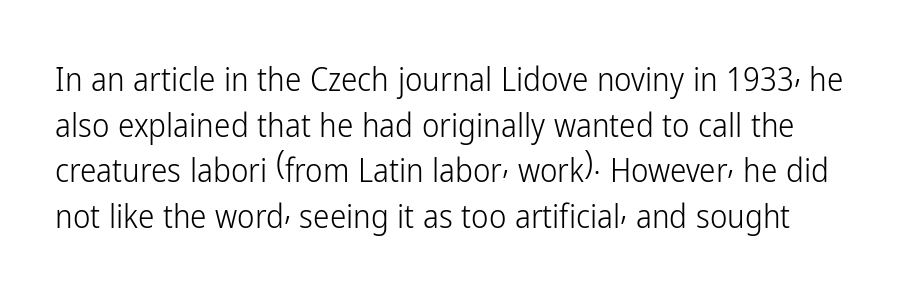
Q: Is the text bold? A: No.
Q: Is the text italic (slanted)? A: No, it is upright.
Q: Is the typeface a serif or a sans-serif typeface? A: Sans-serif.
Q: Is the text underlined? A: No.
Q: Is the spacing between letters normal or unusually wide? A: Normal.
Q: Is the spacing between lines tight, normal or loose? A: Normal.
Q: Width (condensed, normal, or wide)? A: Condensed.
Q: Stroke contrast? A: Low.
Q: x-height? A: Medium.
Q: Monospaced? A: No.
